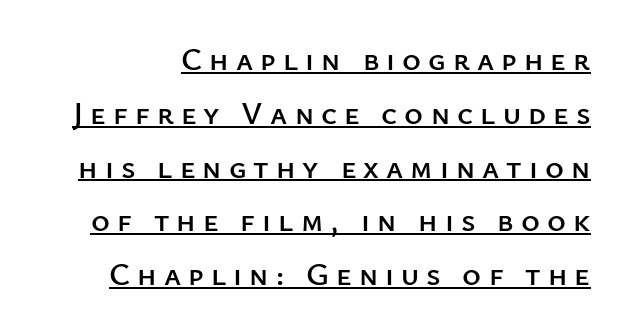
Q: Is the text italic (slanted)? A: No, it is upright.
Q: Is the typeface a serif or a sans-serif typeface? A: Sans-serif.
Q: Is the text underlined? A: Yes.
Q: Is the spacing between letters normal or unusually wide? A: Unusually wide.
Q: Is the spacing between lines tight, normal or loose? A: Normal.
Q: Width (condensed, normal, or wide)? A: Normal.
Q: Stroke contrast? A: Low.
Q: x-height? A: Medium.
Q: Monospaced? A: No.
